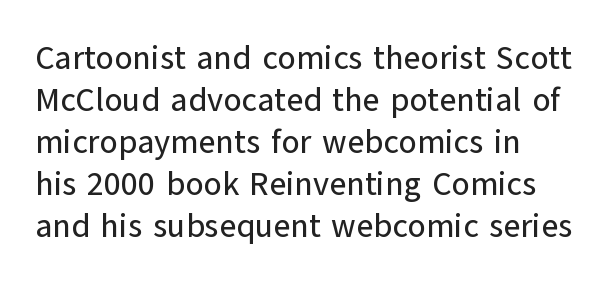
The image shows 33 px sans-serif type, upright; set normal line spacing (1.27x), normal letter spacing, not underlined; low stroke contrast and a medium x-height.
